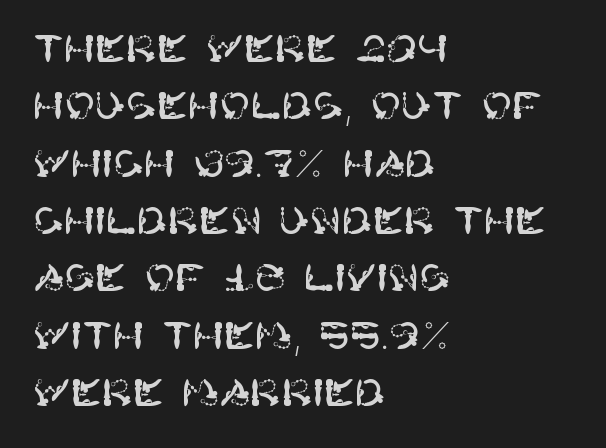
The image shows 37 px sans-serif type, upright; set left-aligned, normal line spacing (1.55x), normal letter spacing, not underlined; high stroke contrast and a large x-height.
